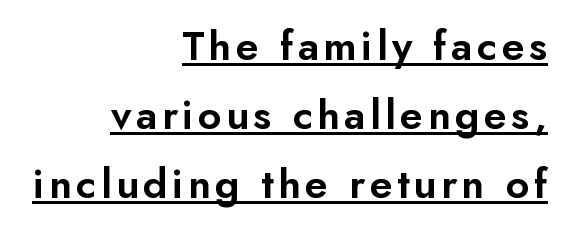
{"serif": "no", "italic": "no", "width": "normal", "stroke_contrast": "low", "x_height": "small", "monospaced": "no", "underline": "yes", "align": "right", "line_spacing": "normal", "line_spacing_ratio": 1.68, "glyph_px": 41}
